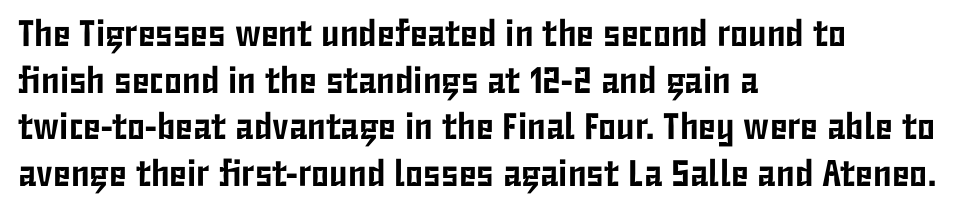
Unlike a traditional serif, this face leaves its strokes unadorned. These lines keep a tight, regular rhythm from letter to letter. Compared with typical paragraphs, the rows here are spaced about the same. Alignment: flush left. Proportional: the letters do not fall into vertical columns. Italic: no, the glyphs are upright roman.
